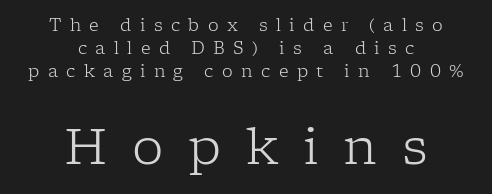
Q: Is the text bold? A: No.
Q: Is the text italic (slanted)? A: No, it is upright.
Q: Is the typeface a serif or a sans-serif typeface? A: Serif.
Q: Is the text underlined? A: No.
Q: How is the paragraph aligned? A: Centered.
Q: Is the spacing between letters normal or unusually wide? A: Unusually wide.
Q: Is the spacing between lines tight, normal or loose? A: Normal.
Q: Which block of text is set in a larger size, the first (top) or the second (bottom)? A: The second (bottom) one.
Q: Width (condensed, normal, or wide)? A: Normal.
Q: Stroke contrast? A: Low.
Q: x-height? A: Medium.
Q: Monospaced? A: No.
